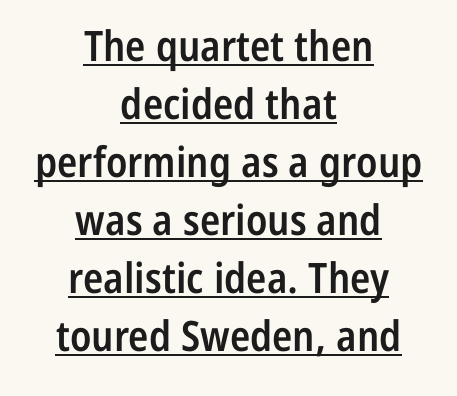
The image shows 42 px semibold, condensed sans-serif type, upright; set centered, normal line spacing (1.38x), normal letter spacing, underlined; low stroke contrast and a medium x-height.
